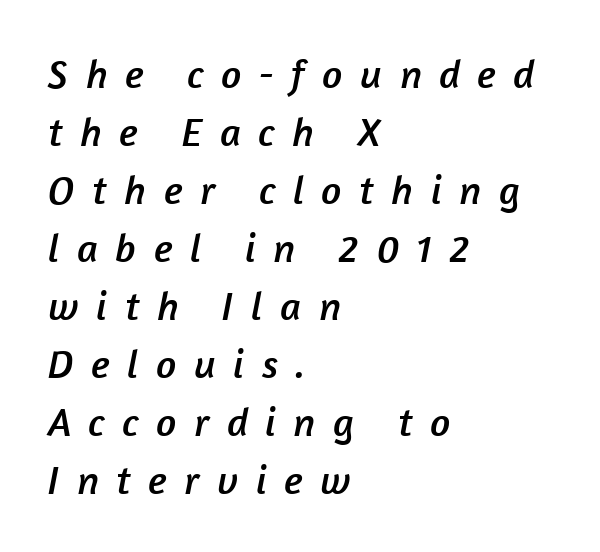
{"serif": "no", "width": "normal", "stroke_contrast": "low", "x_height": "medium", "monospaced": "no", "underline": "no", "align": "left", "line_spacing": "normal", "line_spacing_ratio": 1.45, "letter_spacing": "wide", "letter_spacing_em": 0.44, "glyph_px": 40}
